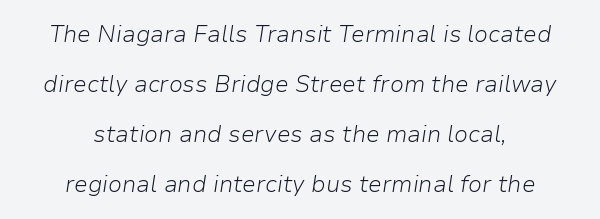
The image shows 23 px text type, italic (leaning right); set centered, loose line spacing (2.17x), normal letter spacing, not underlined.
